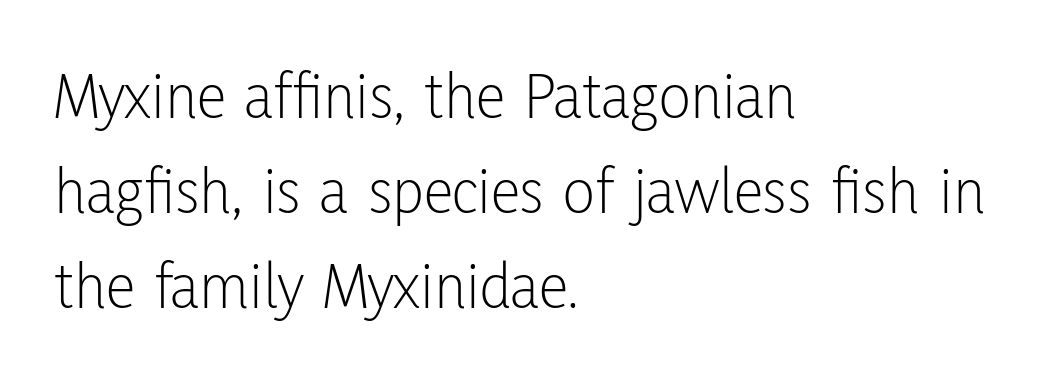
Q: Is the text bold? A: No.
Q: Is the text italic (slanted)? A: No, it is upright.
Q: Is the typeface a serif or a sans-serif typeface? A: Sans-serif.
Q: Is the text underlined? A: No.
Q: How is the paragraph aligned? A: Left-aligned.
Q: Is the spacing between letters normal or unusually wide? A: Normal.
Q: Is the spacing between lines tight, normal or loose? A: Normal.
Q: Width (condensed, normal, or wide)? A: Condensed.
Q: Stroke contrast? A: Low.
Q: x-height? A: Medium.
Q: Monospaced? A: No.
